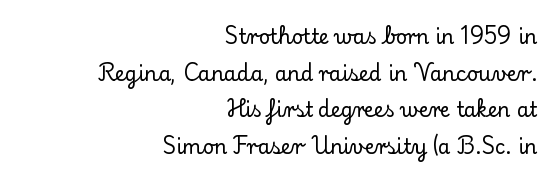
Visually the block forms a straight wall on the right and a jagged coastline on the left. Honestly, there is no underline to notice here at all. Standard letterfit; no display-style spreading of the glyphs. This is the regular roman posture of the typeface.
